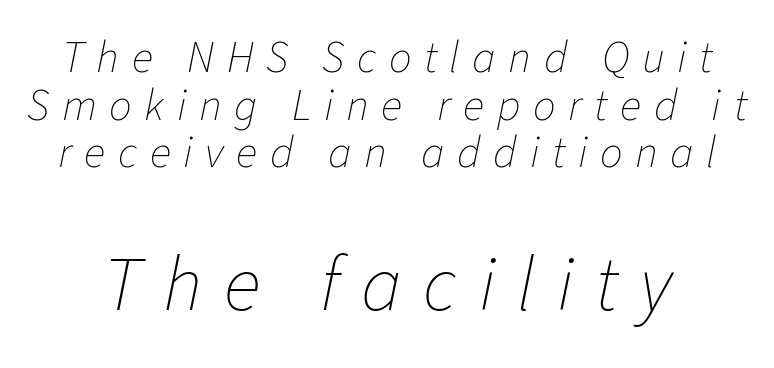
Q: Is the text bold? A: No.
Q: Is the text italic (slanted)? A: Yes, it leans right by about 11 degrees.
Q: Is the text underlined? A: No.
Q: Is the spacing between letters normal or unusually wide? A: Unusually wide.
Q: Is the spacing between lines tight, normal or loose? A: Tight.
Q: Which block of text is set in a larger size, the first (top) or the second (bottom)? A: The second (bottom) one.
Q: Width (condensed, normal, or wide)? A: Normal.
Q: Stroke contrast? A: Low.
Q: x-height? A: Medium.
Q: Monospaced? A: No.
